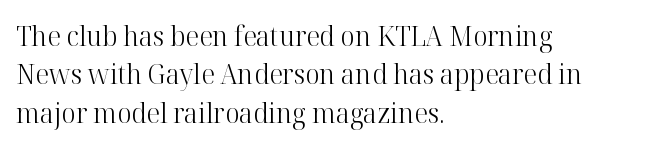
The image shows 28 px light serif type, upright; set left-aligned, normal line spacing (1.37x), normal letter spacing, not underlined; high stroke contrast and a medium x-height.
